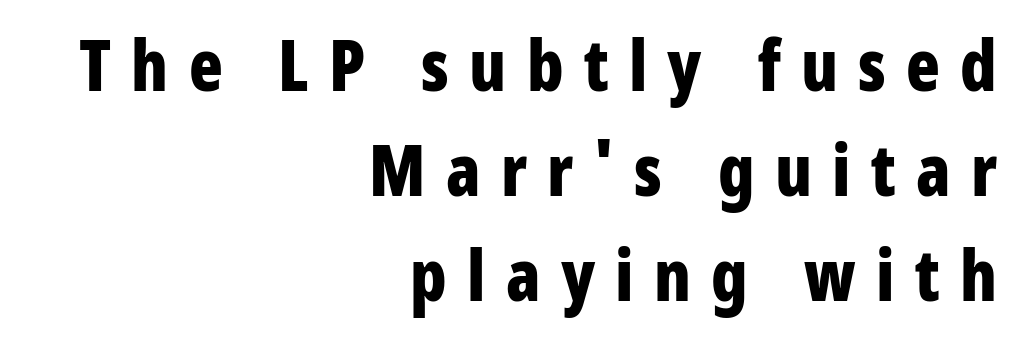
The image shows 70 px bold, condensed sans-serif type, upright; set right-aligned, normal line spacing (1.5x), unusually wide letter spacing (+0.29 em), not underlined; low stroke contrast and a medium x-height.
